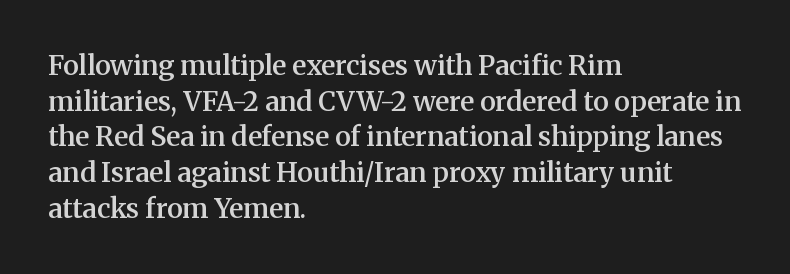
{"italic": "no", "bold": "semi", "underline": "no", "align": "left", "line_spacing": "normal", "line_spacing_ratio": 1.32, "letter_spacing": "normal", "letter_spacing_em": 0.0, "glyph_px": 27}
